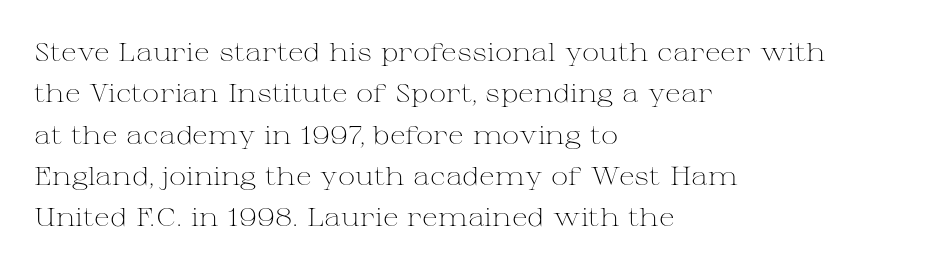
The image shows 26 px text type, upright; set left-aligned, normal line spacing (1.59x), normal letter spacing, not underlined.
